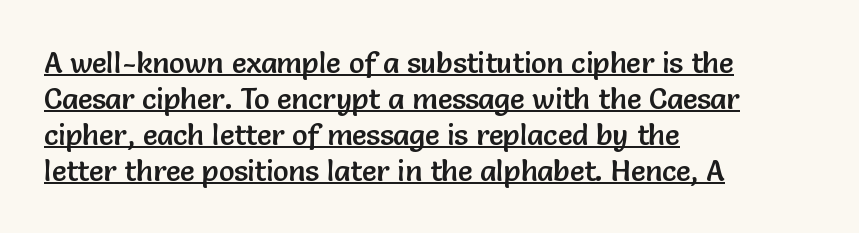
Q: Is the text italic (slanted)? A: No, it is upright.
Q: Is the typeface a serif or a sans-serif typeface? A: Sans-serif.
Q: Is the text underlined? A: Yes.
Q: How is the paragraph aligned? A: Left-aligned.
Q: Is the spacing between letters normal or unusually wide? A: Normal.
Q: Width (condensed, normal, or wide)? A: Normal.
Q: Stroke contrast? A: Low.
Q: x-height? A: Medium.
Q: Monospaced? A: No.
